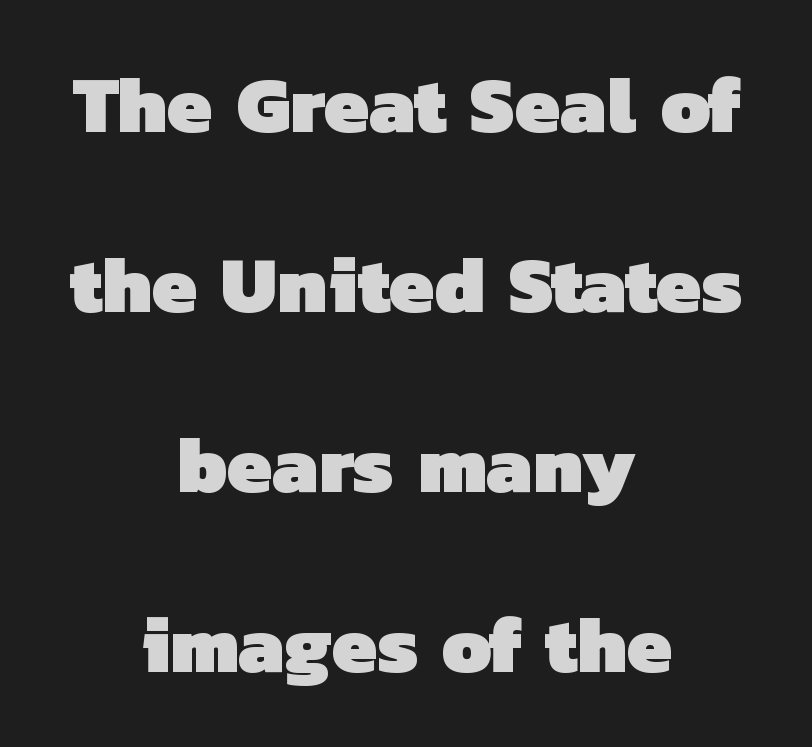
Where is the straight margin? There isn't one; the lines are centered. These lines are composed in type without serifs. Has an underline been added? It has not. Thick stems and heavy bowls — unmistakably bold.
